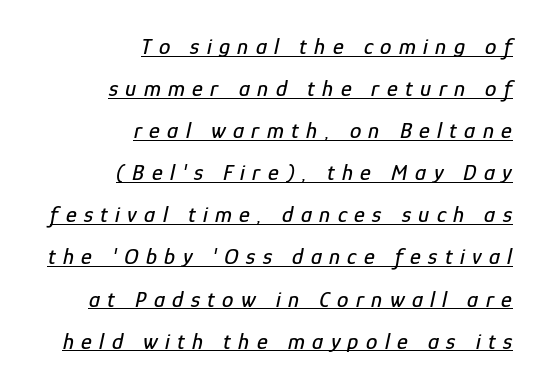
Leftover space on each line is placed entirely before the opening word. Style check: oblique. Every word sits above its own underline. Each word looks stretched out because of the extra space between its letters.
